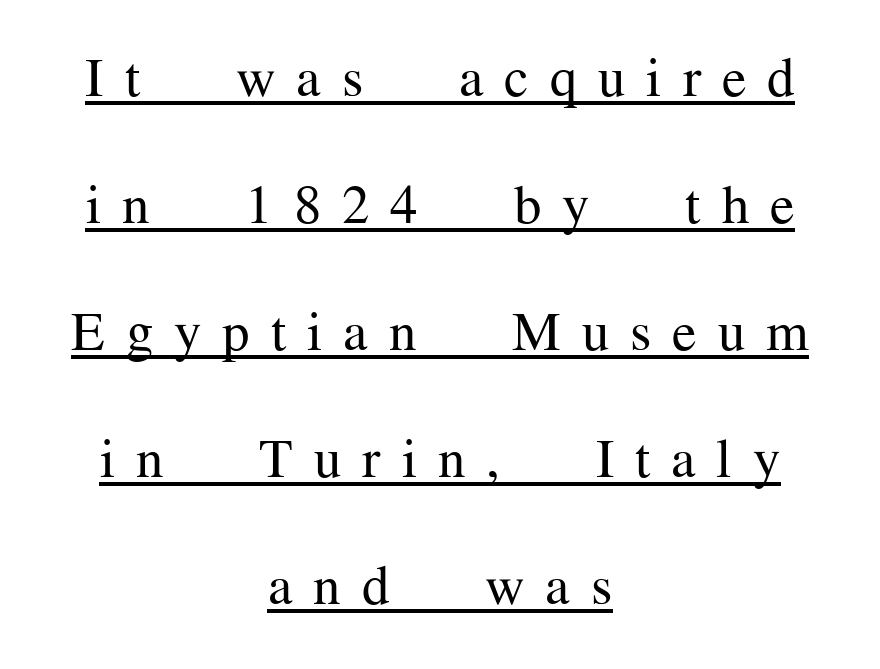
Q: Is the text bold? A: No.
Q: Is the text italic (slanted)? A: No, it is upright.
Q: Is the typeface a serif or a sans-serif typeface? A: Serif.
Q: Is the text underlined? A: Yes.
Q: How is the paragraph aligned? A: Centered.
Q: Is the spacing between letters normal or unusually wide? A: Unusually wide.
Q: Is the spacing between lines tight, normal or loose? A: Loose.
Q: Width (condensed, normal, or wide)? A: Normal.
Q: Stroke contrast? A: Medium.
Q: x-height? A: Medium.
Q: Monospaced? A: No.
